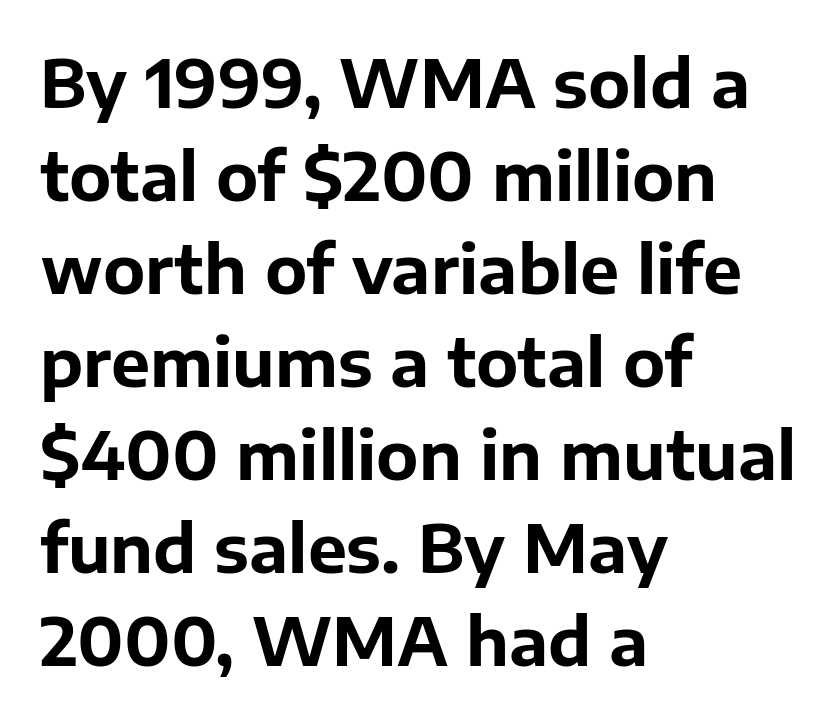
A sans-serif font was chosen for this passage. Posture: upright roman. Every letter is thick-stroked: bold, no question. Here the designer chose a conventional face with non-uniform glyph widths. Check under the words: just untouched page. Line starts are locked; line ends wander.
